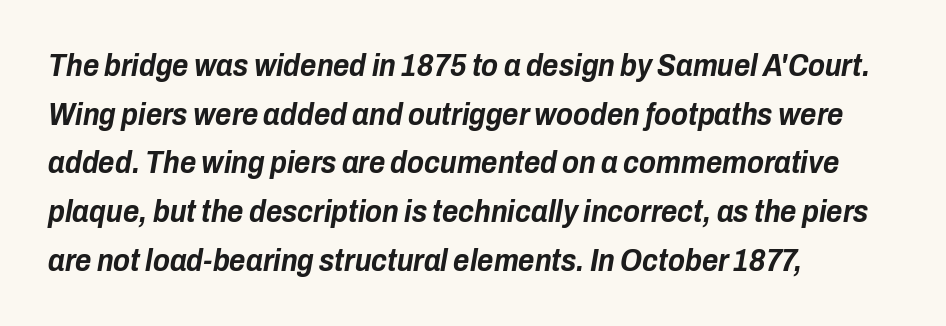
{"italic": "yes", "lean": "right", "slant_degrees": 10, "bold": "yes", "weight": "bold", "width": "condensed", "stroke_contrast": "low", "x_height": "medium", "monospaced": "no", "underline": "no", "align": "left", "line_spacing": "normal", "line_spacing_ratio": 1.57, "letter_spacing": "normal", "letter_spacing_em": 0.0, "glyph_px": 31}
